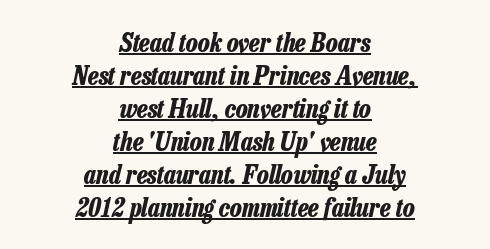
{"italic": "yes", "lean": "right", "slant_degrees": 13, "bold": "yes", "underline": "yes", "align": "center", "line_spacing": "normal", "line_spacing_ratio": 1.27, "letter_spacing": "normal", "letter_spacing_em": 0.0, "glyph_px": 26}
